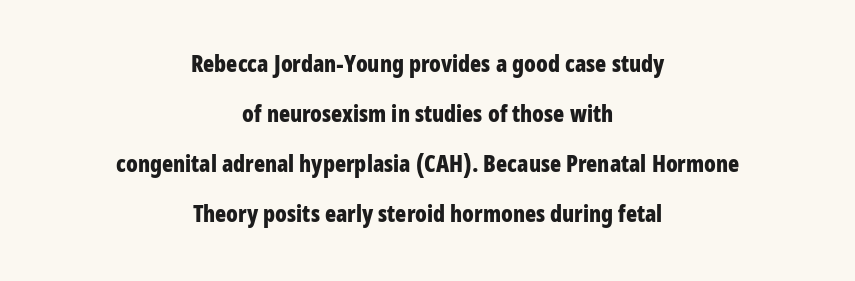
Quick note: not italic, upright. Alignment: centered. The letterforms sit shoulder to shoulder at normal distance. Stroke thickness is high; the sample reads as a true bold.
